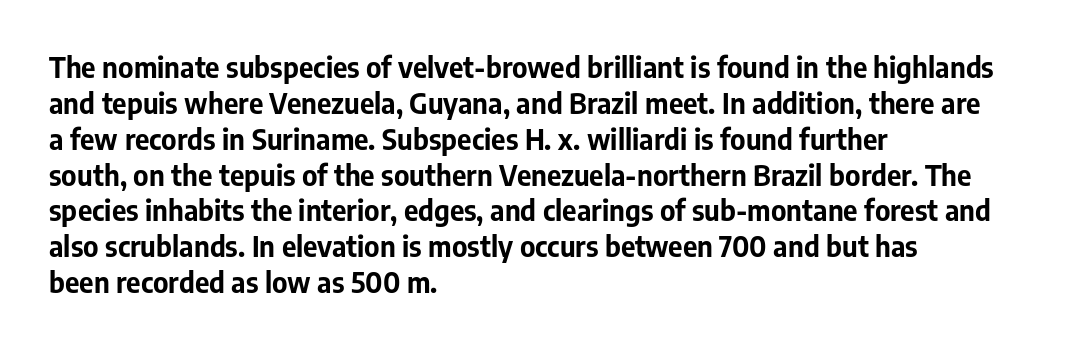
{"serif": "no", "italic": "no", "bold": "yes", "weight": "bold", "width": "normal", "stroke_contrast": "low", "x_height": "medium", "monospaced": "no", "underline": "no", "align": "left", "line_spacing": "normal", "line_spacing_ratio": 1.28, "letter_spacing": "normal", "letter_spacing_em": 0.0, "glyph_px": 28}
